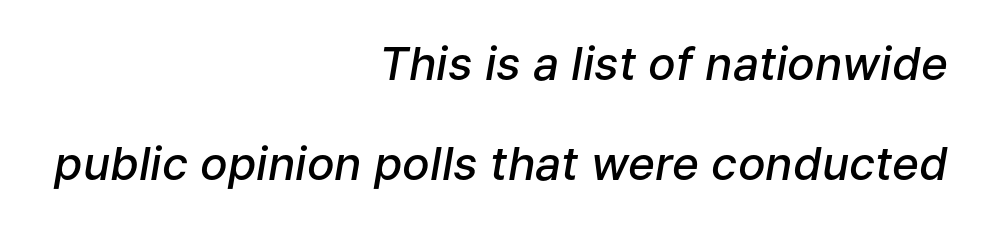
The image shows 46 px semibold type, italic (leaning right); set right-aligned, loose line spacing (2.18x), normal letter spacing, not underlined; low stroke contrast and a medium x-height.
